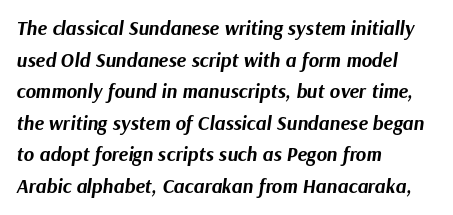
The image shows 20 px bold type, italic (leaning right); set left-aligned, normal line spacing (1.58x), normal letter spacing, not underlined.
